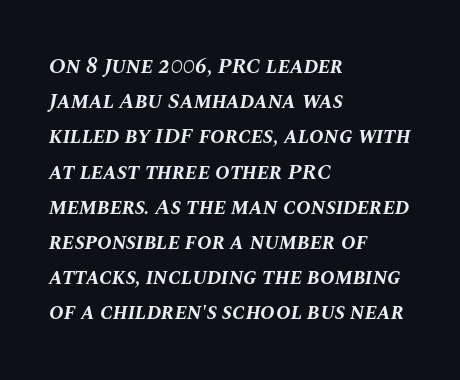
The image shows 22 px bold type, italic (leaning right); set left-aligned, normal line spacing (1.6x), normal letter spacing, not underlined.
